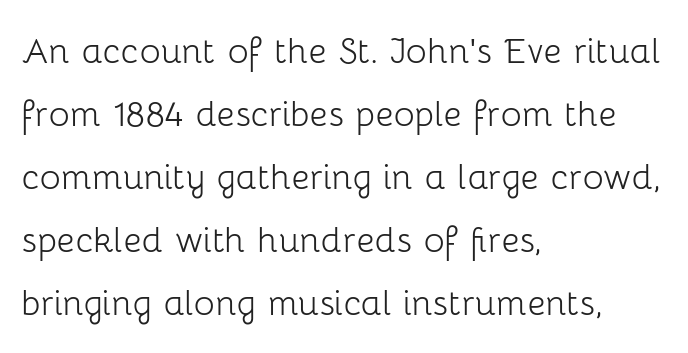
{"serif": "no", "italic": "no", "bold": "no", "weight": "light", "width": "normal", "stroke_contrast": "low", "x_height": "medium", "monospaced": "no", "underline": "no", "align": "left", "line_spacing": "normal", "line_spacing_ratio": 1.43, "letter_spacing": "normal", "letter_spacing_em": 0.0, "glyph_px": 44}
